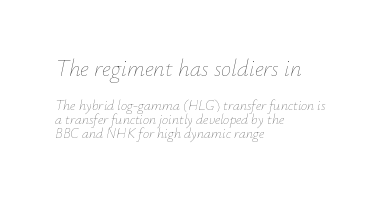
The image shows 23 px text type, italic (leaning right); set left-aligned, tight line spacing (1.02x), normal letter spacing, not underlined; the first (top) block is 1.64x larger.
